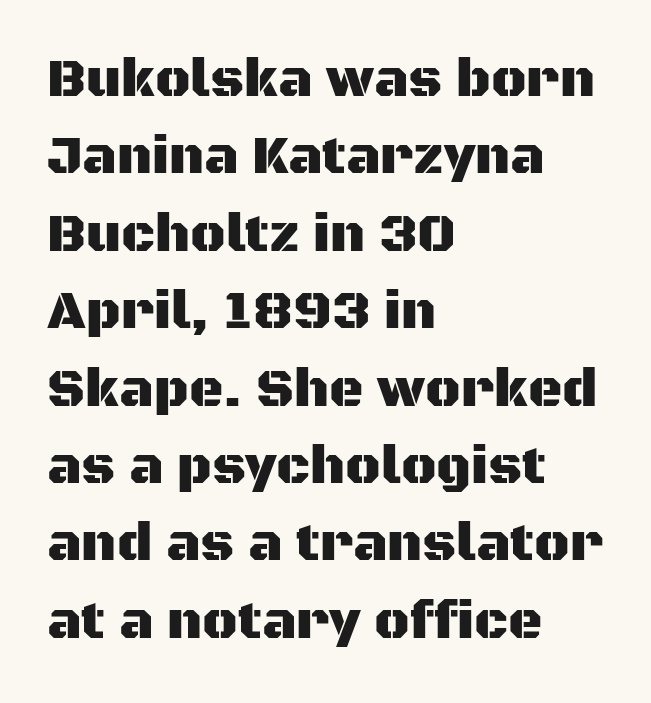
Q: Is the text italic (slanted)? A: No, it is upright.
Q: Is the typeface a serif or a sans-serif typeface? A: Sans-serif.
Q: Is the text underlined? A: No.
Q: How is the paragraph aligned? A: Left-aligned.
Q: Is the spacing between letters normal or unusually wide? A: Normal.
Q: Is the spacing between lines tight, normal or loose? A: Normal.
Q: Width (condensed, normal, or wide)? A: Normal.
Q: Stroke contrast? A: Medium.
Q: x-height? A: Large.
Q: Monospaced? A: No.
